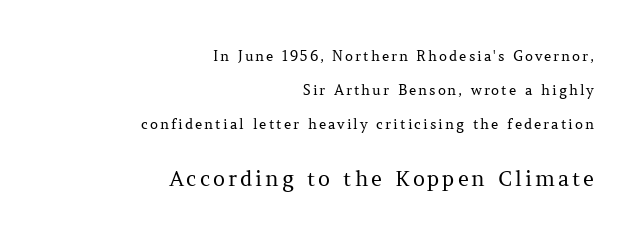
Q: Is the text bold? A: No.
Q: Is the text italic (slanted)? A: No, it is upright.
Q: Is the text underlined? A: No.
Q: How is the paragraph aligned? A: Right-aligned.
Q: Is the spacing between lines tight, normal or loose? A: Loose.
Q: Which block of text is set in a larger size, the first (top) or the second (bottom)? A: The second (bottom) one.
